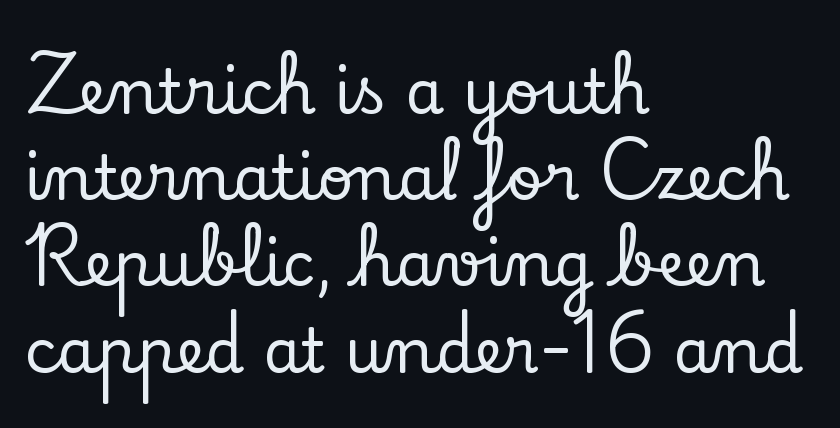
Each new line begins a customary step beneath the previous one. Examine the stroke ends and you'll spot serifs. Glyph-to-glyph distance matches everyday printed text. The gap between lines stays unmarked.
